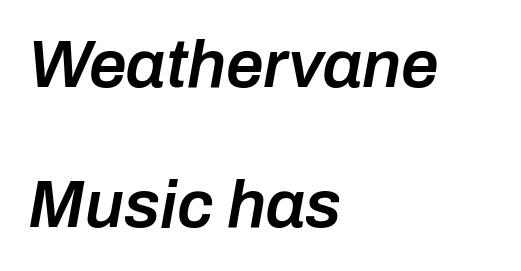
{"italic": "yes", "lean": "right", "slant_degrees": 10, "bold": "semi", "weight": "semibold", "width": "normal", "stroke_contrast": "low", "x_height": "medium", "monospaced": "no", "underline": "no", "align": "left", "line_spacing": "loose", "line_spacing_ratio": 2.09, "letter_spacing": "normal", "letter_spacing_em": 0.0, "glyph_px": 67}
